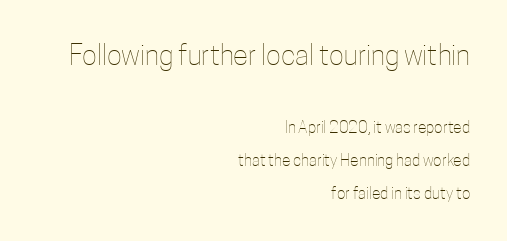
Q: Is the text bold? A: No.
Q: Is the text italic (slanted)? A: No, it is upright.
Q: Is the text underlined? A: No.
Q: How is the paragraph aligned? A: Right-aligned.
Q: Is the spacing between letters normal or unusually wide? A: Normal.
Q: Is the spacing between lines tight, normal or loose? A: Loose.
Q: Which block of text is set in a larger size, the first (top) or the second (bottom)? A: The first (top) one.
Q: Width (condensed, normal, or wide)? A: Condensed.
Q: Stroke contrast? A: Low.
Q: x-height? A: Medium.
Q: Monospaced? A: No.
